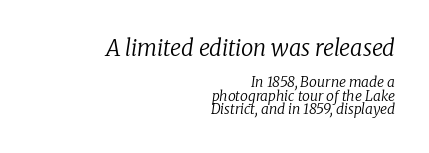
{"italic": "yes", "lean": "right", "slant_degrees": 8, "bold": "no", "underline": "no", "align": "right", "line_spacing": "tight", "line_spacing_ratio": 0.97, "letter_spacing": "normal", "letter_spacing_em": 0.0, "larger_block": "first", "size_ratio": 1.57, "glyph_px": 22}
